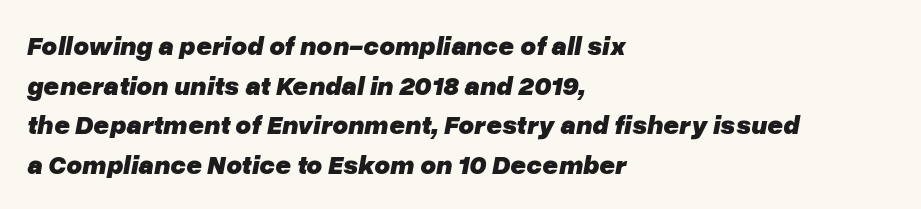
{"italic": "yes", "lean": "right", "slant_degrees": 10, "bold": "yes", "underline": "no", "align": "left", "line_spacing": "normal", "line_spacing_ratio": 1.47, "letter_spacing": "normal", "letter_spacing_em": 0.0, "glyph_px": 27}
